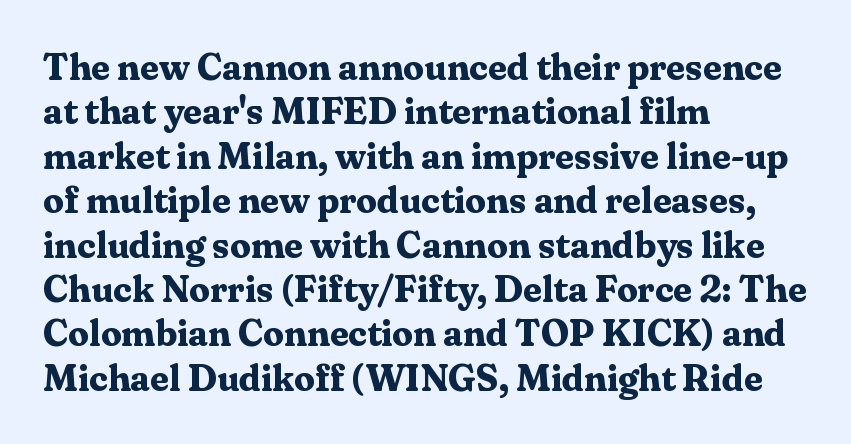
{"serif": "yes", "italic": "no", "bold": "yes", "weight": "bold", "width": "normal", "stroke_contrast": "medium", "x_height": "medium", "monospaced": "no", "underline": "no", "align": "left", "line_spacing_ratio": 1.2, "letter_spacing": "normal", "letter_spacing_em": 0.0, "glyph_px": 37}
